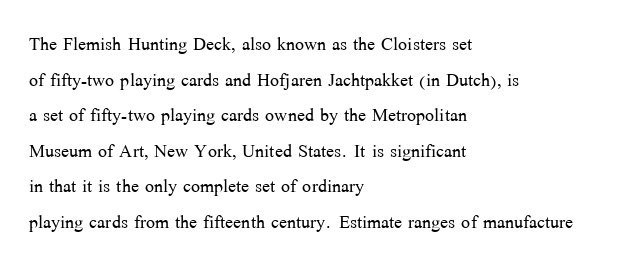
No italicization has been applied; the sample stays upright. Each line starts at the same left margin while the right side varies. Weight: regular or lighter. Compared with typical paragraphs, the rows here are spaced about the same. No extra tracking has been applied to these lines. Any mark beneath the type? The region is blank.
